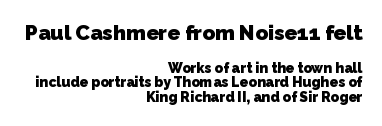
{"bold": "yes", "underline": "no", "align": "right", "line_spacing": "tight", "line_spacing_ratio": 1.04, "letter_spacing": "normal", "letter_spacing_em": 0.0, "larger_block": "first", "size_ratio": 1.5, "glyph_px": 21}
